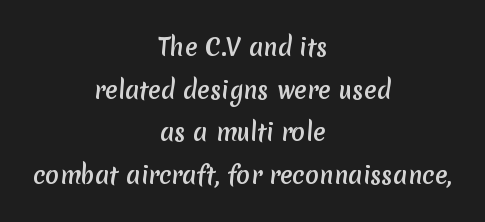
Alignment: centered. Has an underline been added? It has not. Characters follow at the spacing the type designer built in.
